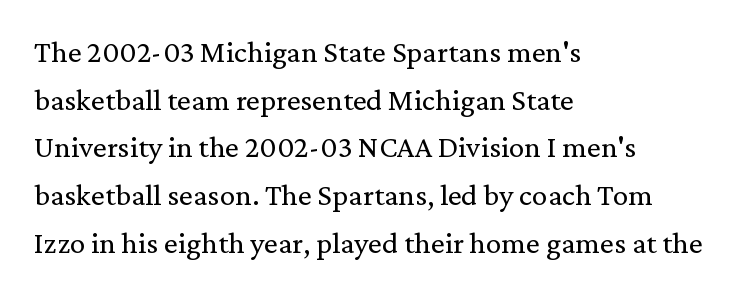
Q: Is the text bold? A: No.
Q: Is the text italic (slanted)? A: No, it is upright.
Q: Is the typeface a serif or a sans-serif typeface? A: Serif.
Q: Is the text underlined? A: No.
Q: How is the paragraph aligned? A: Left-aligned.
Q: Is the spacing between letters normal or unusually wide? A: Normal.
Q: Is the spacing between lines tight, normal or loose? A: Normal.
Q: Width (condensed, normal, or wide)? A: Normal.
Q: Stroke contrast? A: Medium.
Q: x-height? A: Medium.
Q: Monospaced? A: No.
